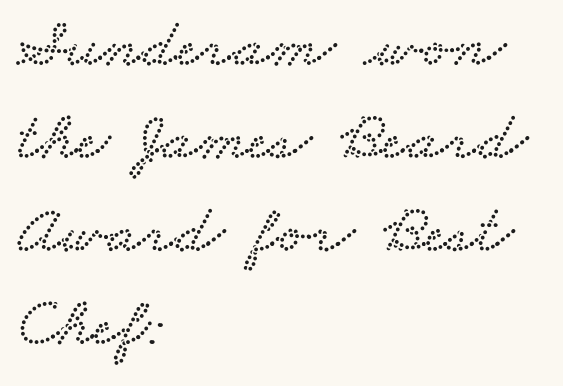
Q: Is the typeface a serif or a sans-serif typeface? A: Serif.
Q: Is the text underlined? A: No.
Q: How is the paragraph aligned? A: Left-aligned.
Q: Is the spacing between letters normal or unusually wide? A: Normal.
Q: Is the spacing between lines tight, normal or loose? A: Normal.
Q: Width (condensed, normal, or wide)? A: Wide.
Q: Stroke contrast? A: Low.
Q: x-height? A: Small.
Q: Monospaced? A: No.
